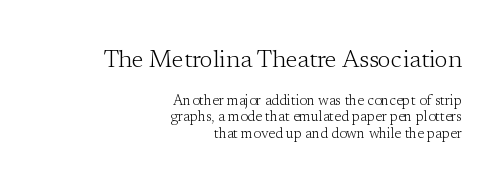
Q: Is the text bold? A: No.
Q: Is the text italic (slanted)? A: No, it is upright.
Q: Is the text underlined? A: No.
Q: How is the paragraph aligned? A: Right-aligned.
Q: Is the spacing between letters normal or unusually wide? A: Normal.
Q: Which block of text is set in a larger size, the first (top) or the second (bottom)? A: The first (top) one.
